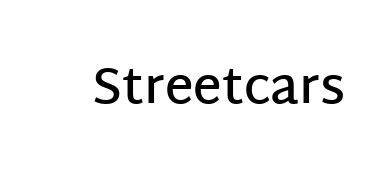
The image shows 50 px semibold sans-serif type, upright; set normal letter spacing, not underlined; low stroke contrast and a large x-height.
